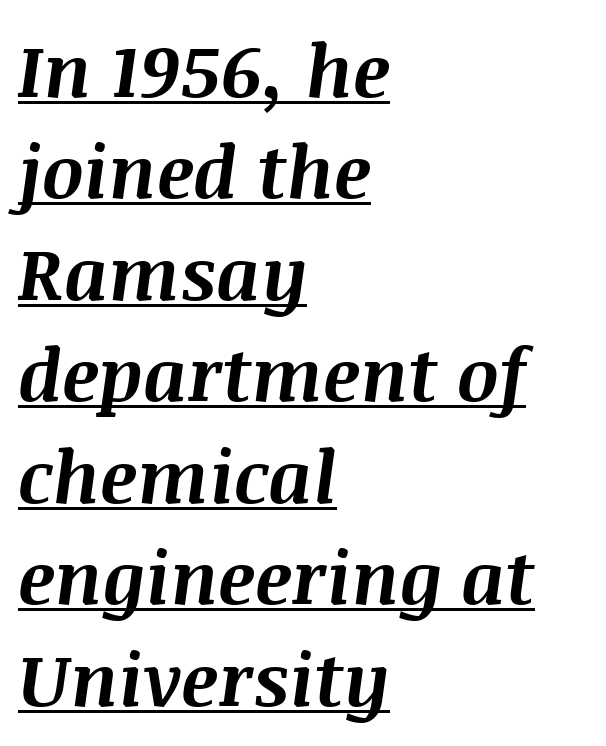
Q: Is the text bold? A: Yes.
Q: Is the text italic (slanted)? A: Yes, it leans right by about 8 degrees.
Q: Is the text underlined? A: Yes.
Q: How is the paragraph aligned? A: Left-aligned.
Q: Is the spacing between letters normal or unusually wide? A: Normal.
Q: Is the spacing between lines tight, normal or loose? A: Normal.
Q: Width (condensed, normal, or wide)? A: Normal.
Q: Stroke contrast? A: Medium.
Q: x-height? A: Large.
Q: Monospaced? A: No.
